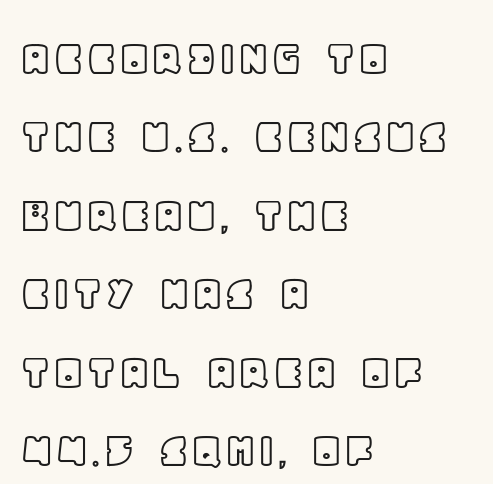
The tracking reads as untouched default to a designer's eye. Descenders are the only things crossing below the line. Italic? Not at all — the glyphs are vertical. Here the designer chose a conventional face with non-uniform glyph widths.
